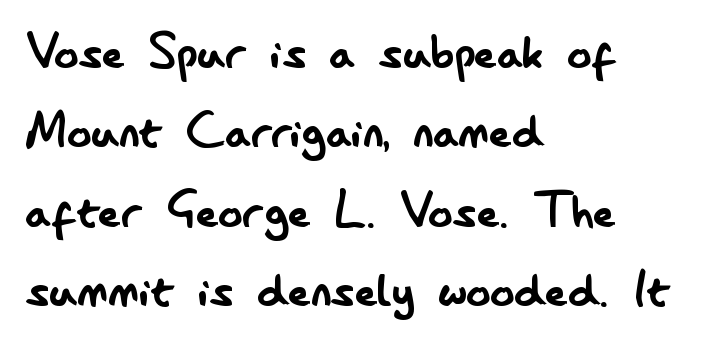
Q: Is the text bold? A: No.
Q: Is the text italic (slanted)? A: No, it is upright.
Q: Is the typeface a serif or a sans-serif typeface? A: Sans-serif.
Q: Is the text underlined? A: No.
Q: How is the paragraph aligned? A: Left-aligned.
Q: Is the spacing between letters normal or unusually wide? A: Normal.
Q: Is the spacing between lines tight, normal or loose? A: Normal.
Q: Width (condensed, normal, or wide)? A: Condensed.
Q: Stroke contrast? A: Low.
Q: x-height? A: Small.
Q: Monospaced? A: No.
